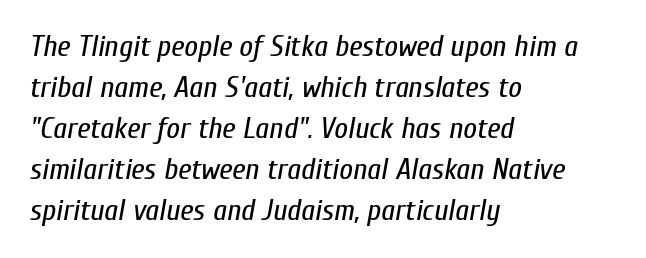
Yep, that's italic — everything's leaning. Stroke thickness stays within the range of a standard reading face or lighter. The passage shown is not underscored anywhere. Looks like regular typesetting: each glyph gets only the width it needs.
